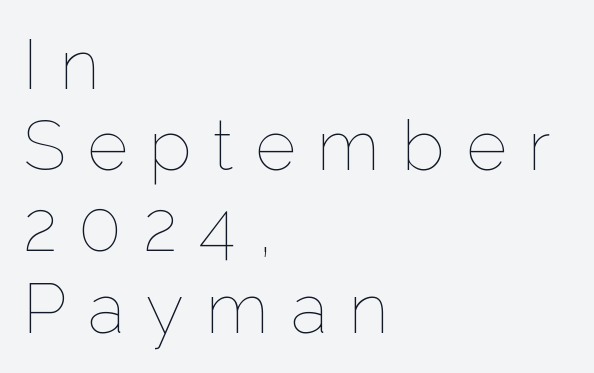
The image shows 70 px thin type, upright; set left-aligned, line spacing 1.16x, unusually wide letter spacing (+0.31 em), not underlined; low stroke contrast and a medium x-height.
